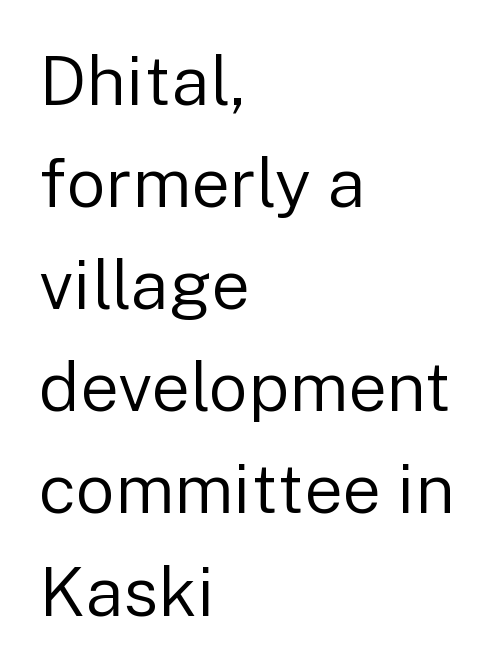
Q: Is the text bold? A: No.
Q: Is the text italic (slanted)? A: No, it is upright.
Q: Is the typeface a serif or a sans-serif typeface? A: Sans-serif.
Q: Is the text underlined? A: No.
Q: How is the paragraph aligned? A: Left-aligned.
Q: Is the spacing between letters normal or unusually wide? A: Normal.
Q: Is the spacing between lines tight, normal or loose? A: Normal.
Q: Width (condensed, normal, or wide)? A: Normal.
Q: Stroke contrast? A: Low.
Q: x-height? A: Medium.
Q: Monospaced? A: No.
